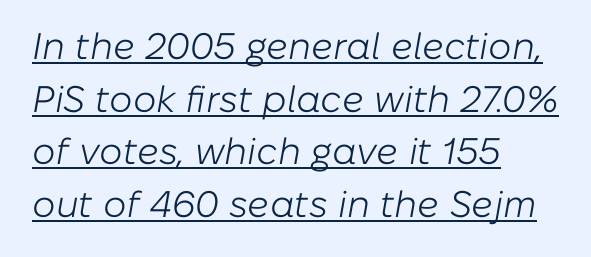
{"italic": "yes", "lean": "right", "slant_degrees": 10, "bold": "no", "weight": "light", "width": "normal", "stroke_contrast": "low", "x_height": "medium", "monospaced": "no", "underline": "yes", "align": "left", "line_spacing": "normal", "line_spacing_ratio": 1.42, "letter_spacing": "normal", "letter_spacing_em": 0.0, "glyph_px": 37}
